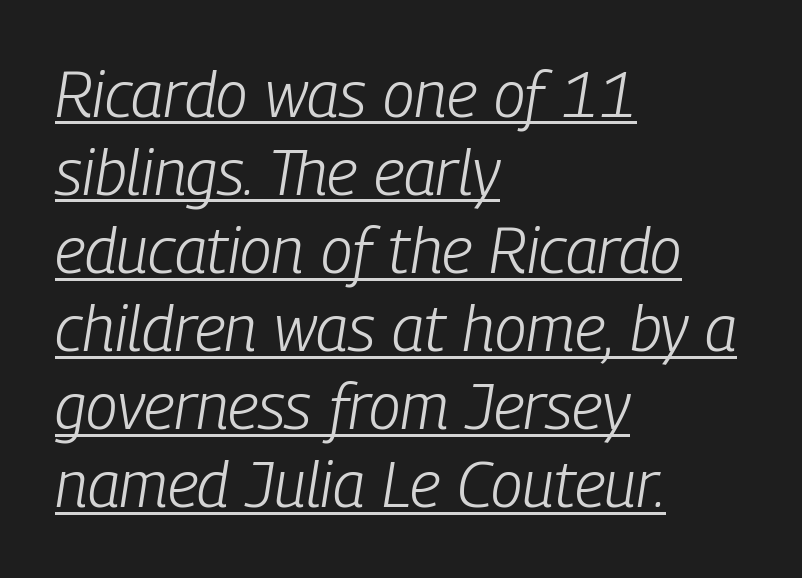
{"italic": "yes", "lean": "right", "slant_degrees": 9, "bold": "no", "weight": "light", "width": "condensed", "stroke_contrast": "low", "x_height": "medium", "monospaced": "no", "underline": "yes", "align": "left", "line_spacing_ratio": 1.22, "letter_spacing": "normal", "letter_spacing_em": 0.0, "glyph_px": 64}
